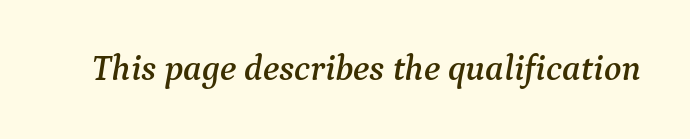
The image shows 36 px serif type, italic (leaning right); set normal letter spacing, not underlined; medium stroke contrast and a medium x-height.
